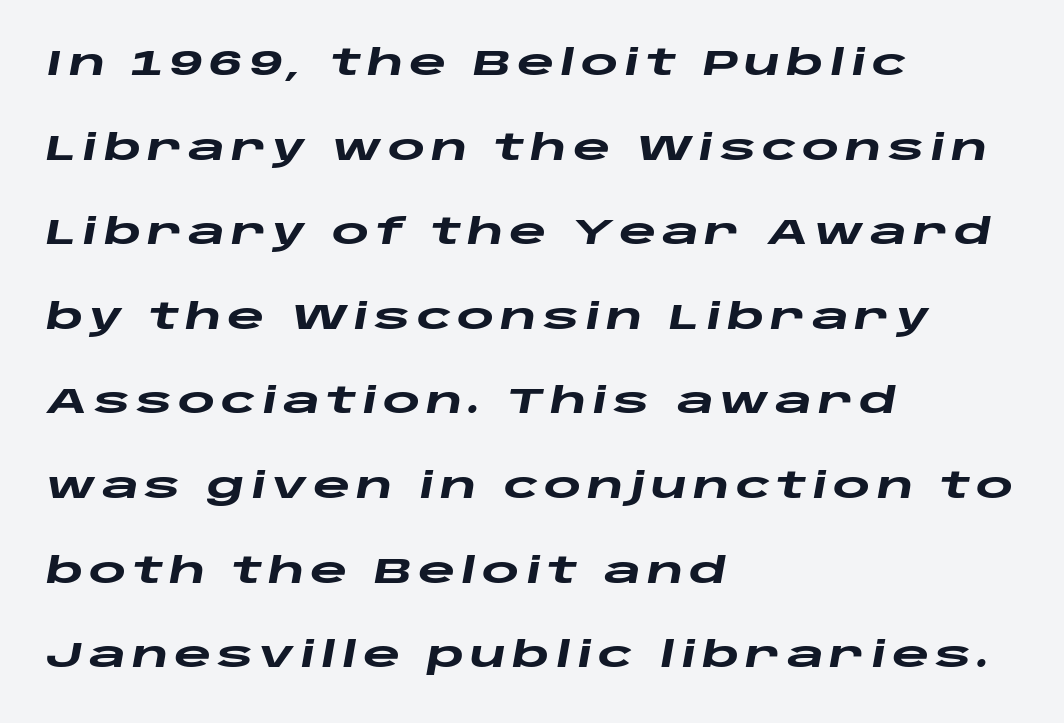
The passage shown is typed in a proportional face where columns would drift. The string is rendered with underlining switched off. Summary of weight: heavy, a full bold. You could fit nearly another row in the gap between these rows. The passage shown leans; its letterforms are oblique.
